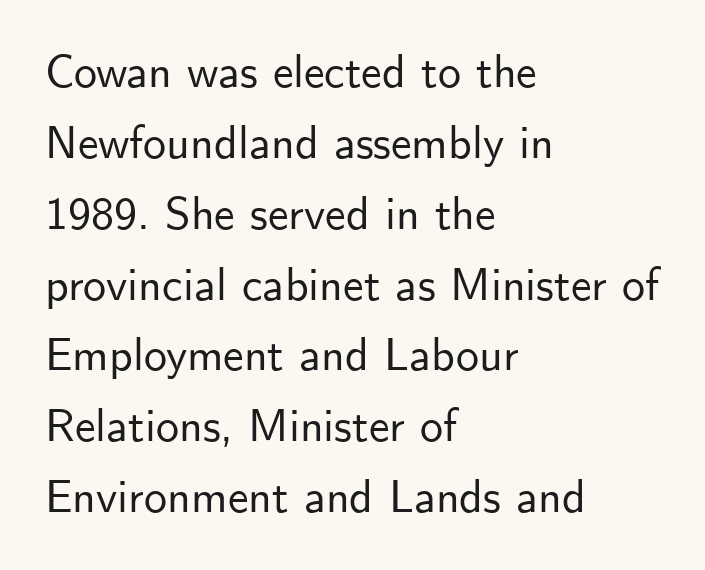
Q: Is the text italic (slanted)? A: No, it is upright.
Q: Is the typeface a serif or a sans-serif typeface? A: Sans-serif.
Q: Is the text underlined? A: No.
Q: How is the paragraph aligned? A: Left-aligned.
Q: Is the spacing between letters normal or unusually wide? A: Normal.
Q: Is the spacing between lines tight, normal or loose? A: Normal.
Q: Width (condensed, normal, or wide)? A: Normal.
Q: Stroke contrast? A: Low.
Q: x-height? A: Small.
Q: Monospaced? A: No.
